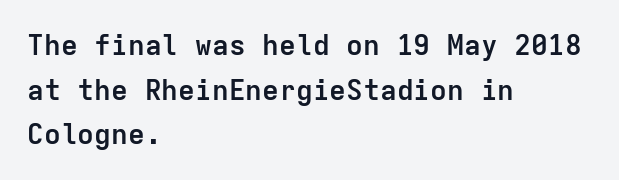
The image shows 28 px semibold sans-serif type, upright, monospaced; set left-aligned, normal line spacing (1.59x), normal letter spacing, not underlined; low stroke contrast and a medium x-height.
